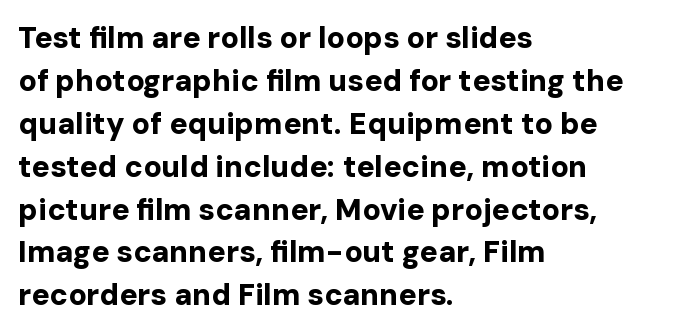
Every stem runs plumb, perpendicular to the baseline. Each new line begins a customary step beneath the previous one. Notice how the passage keeps a crisp vertical edge on the left only. Each letter's strokes conclude bluntly, with no projecting serifs. Rule under the text: the space is simply empty. Inter-character spacing is left at the font's built-in metrics.
